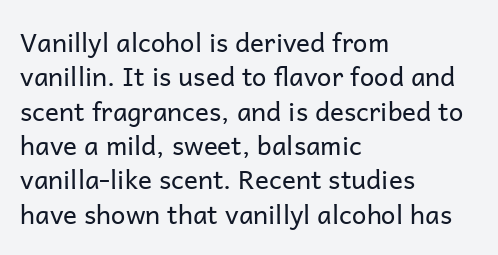
The image shows 26 px text type, upright; set left-aligned, normal line spacing (1.32x), normal letter spacing, not underlined.
